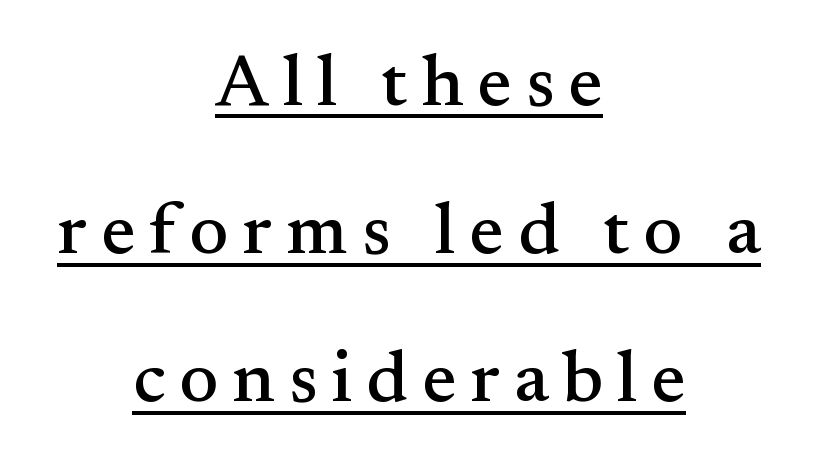
The image shows 73 px serif type, upright; set centered, loose line spacing (2.03x), underlined; medium stroke contrast and a small x-height.
